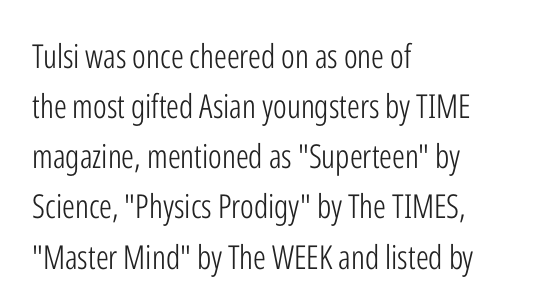
Tall strokes in this sample are plumb rather than angled. The rendering uses natural spacing where letterforms have individual widths. Does the leading feel generous? No, just average. Default kerning and tracking; the words read as compact shapes. The typeface chosen for these lines omits serifs. Descenders are the only things crossing below the line.
